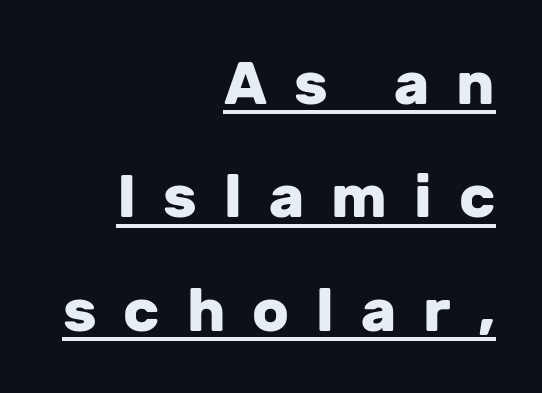
The image shows 60 px heavy sans-serif type, upright; set right-aligned, line spacing 1.89x, unusually wide letter spacing (+0.45 em), underlined; low stroke contrast and a medium x-height.
